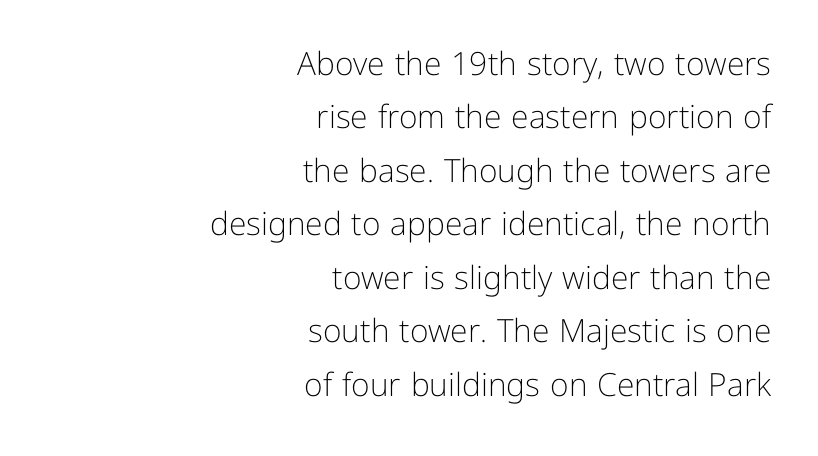
Q: Is the text bold? A: No.
Q: Is the text italic (slanted)? A: No, it is upright.
Q: Is the typeface a serif or a sans-serif typeface? A: Sans-serif.
Q: Is the text underlined? A: No.
Q: How is the paragraph aligned? A: Right-aligned.
Q: Is the spacing between letters normal or unusually wide? A: Normal.
Q: Is the spacing between lines tight, normal or loose? A: Normal.
Q: Width (condensed, normal, or wide)? A: Normal.
Q: Stroke contrast? A: Low.
Q: x-height? A: Medium.
Q: Monospaced? A: No.
